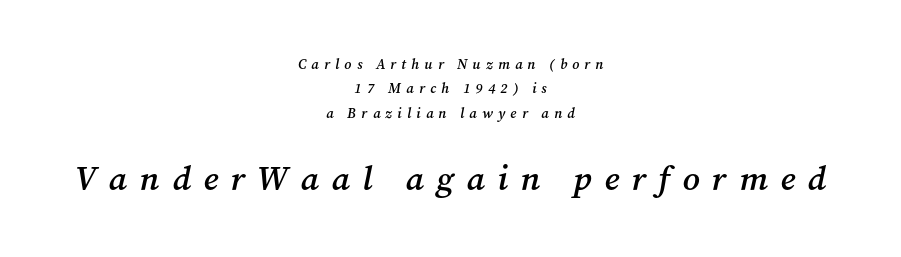
The space beneath each line is pristine and unruled. Characters are canted at an angle relative to the baseline's perpendicular. Observe the serifs anchoring each vertical stroke in this sample. You could not count columns in this text — the font is proportionally spaced. Reading top to bottom, the characters get bigger at the block break.
